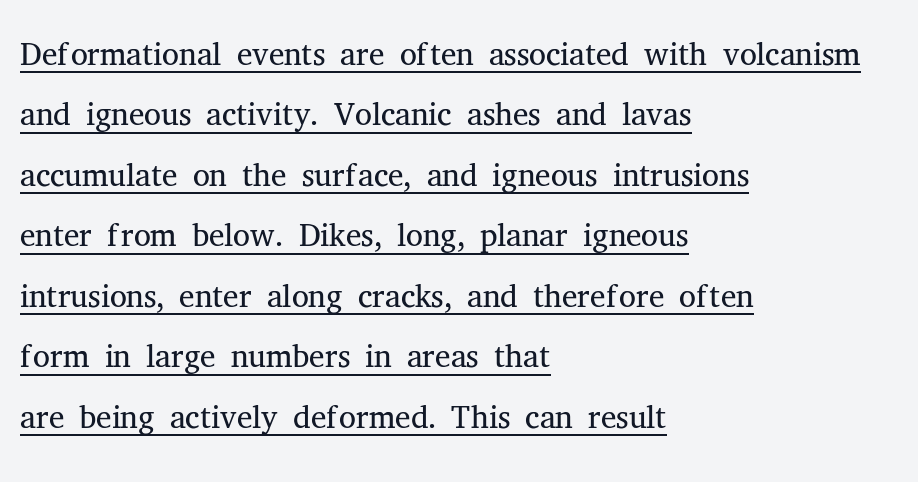
The face used here is rendered with its standard letterfit. The typesetter has applied underlining to the passage shown. Horizontal alignment here is leftward, the default for most running prose. Typographically, this falls in the serif category. The lettering holds an erect, upright posture throughout. Proportional: the letters do not fall into vertical columns.
